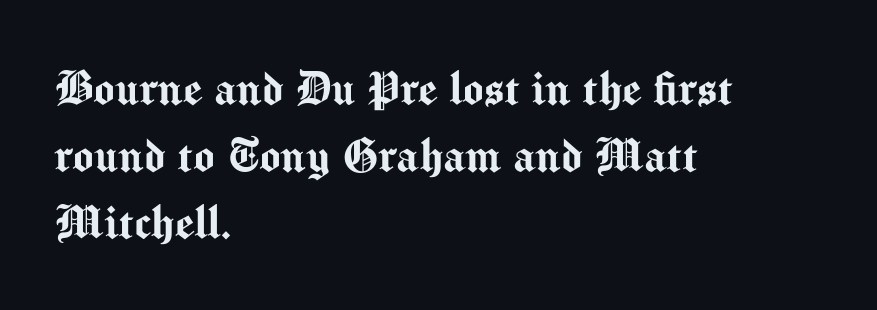
Q: Is the text italic (slanted)? A: No, it is upright.
Q: Is the typeface a serif or a sans-serif typeface? A: Sans-serif.
Q: Is the text underlined? A: No.
Q: How is the paragraph aligned? A: Left-aligned.
Q: Is the spacing between letters normal or unusually wide? A: Normal.
Q: Width (condensed, normal, or wide)? A: Normal.
Q: Stroke contrast? A: Medium.
Q: x-height? A: Medium.
Q: Monospaced? A: No.
